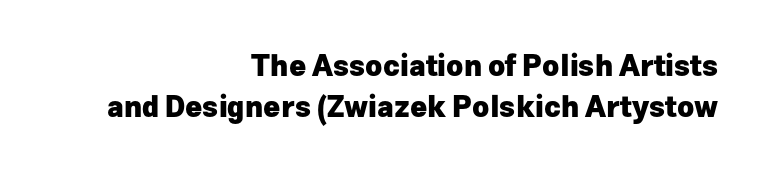
The image shows 29 px heavy sans-serif type, upright; set right-aligned, normal line spacing (1.42x), normal letter spacing, not underlined; low stroke contrast and a medium x-height.
